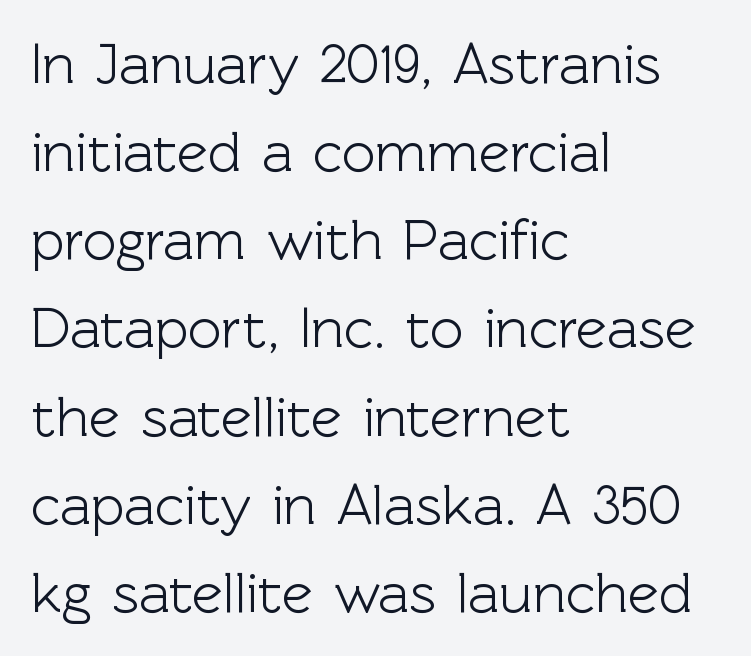
Q: Is the text italic (slanted)? A: No, it is upright.
Q: Is the typeface a serif or a sans-serif typeface? A: Sans-serif.
Q: Is the text underlined? A: No.
Q: How is the paragraph aligned? A: Left-aligned.
Q: Is the spacing between letters normal or unusually wide? A: Normal.
Q: Is the spacing between lines tight, normal or loose? A: Normal.
Q: Width (condensed, normal, or wide)? A: Normal.
Q: x-height? A: Medium.
Q: Monospaced? A: No.
